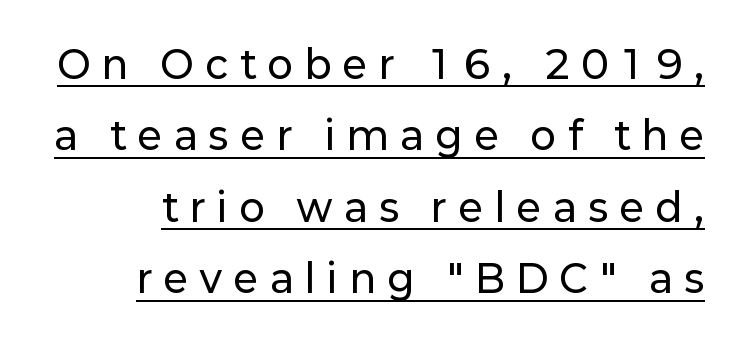
The image shows 38 px sans-serif type, upright; set line spacing 1.88x, unusually wide letter spacing (+0.32 em), underlined; low stroke contrast and a medium x-height.
